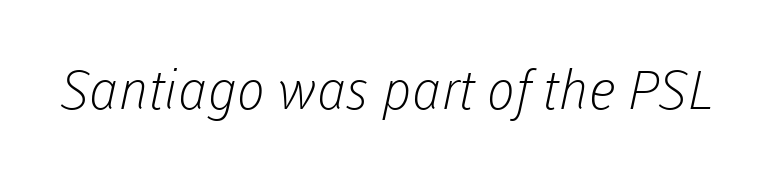
No heavy texture on the line: the type isn't bold. Look at the tracking — it's just the regular setting, nothing added. Letterform terminals end flat and unadorned throughout the passage. The face used here is proportionally spaced, like ordinary book or web type. Just letters on the line, the space beneath them empty.
